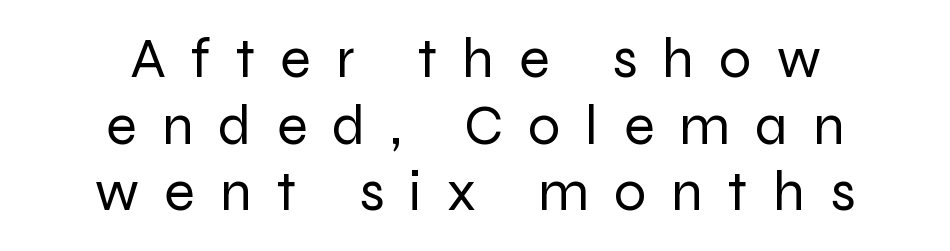
Stroke mass is kept to a normal reading level or below. The baseline area is clear. One-word summary of the alignment: center. Each word looks stretched out because of the extra space between its letters.
